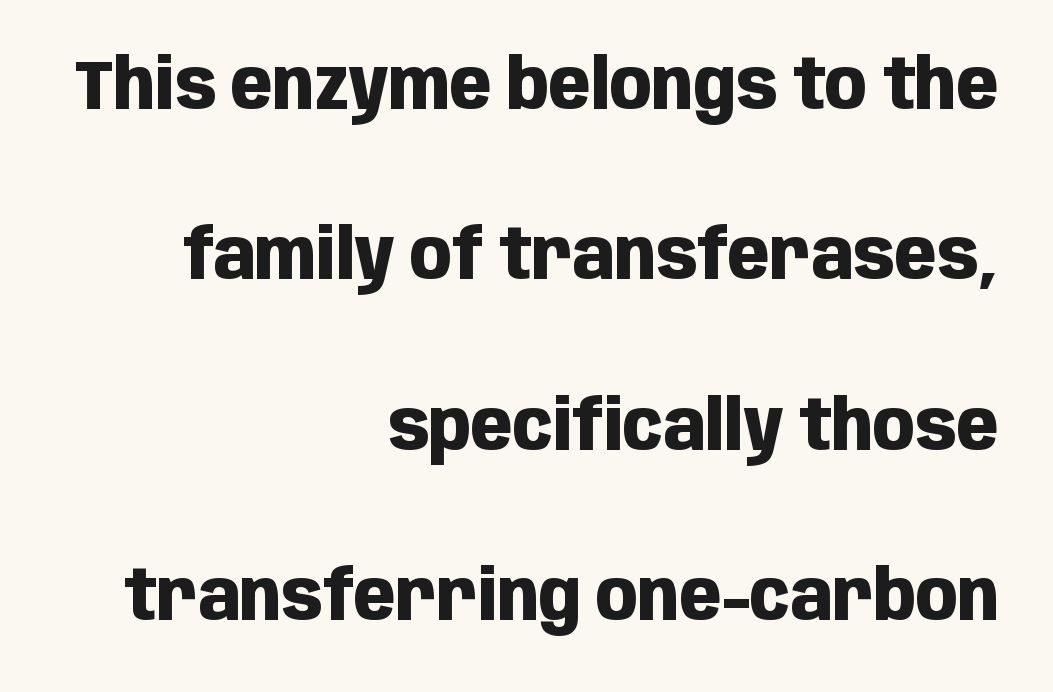
The image shows 69 px heavy, condensed sans-serif type, upright; set right-aligned, loose line spacing (2.47x), normal letter spacing, not underlined; low stroke contrast and a large x-height.
